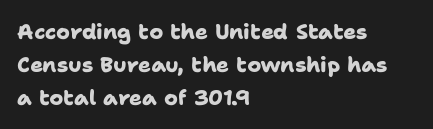
Compared with a centered layout, this one pins lines to the left instead. Letter spacing: default. Type without underlining. Heavy-handed strokes throughout: this text is bold. Students, observe: this is what conventionally led text looks like.
